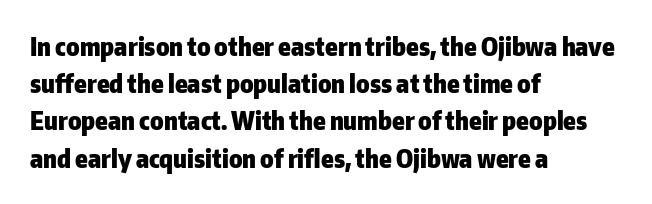
The image shows 25 px bold type, upright; set left-aligned, normal line spacing (1.49x), normal letter spacing, not underlined.
